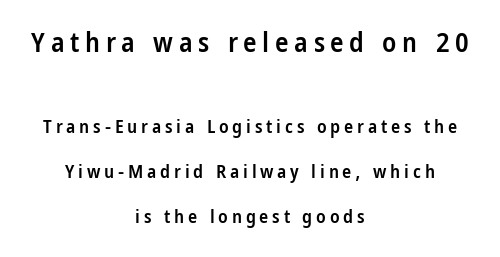
Every character sits straight up, as roman type does. Proportional: the letters do not fall into vertical columns. You get the large type first, then a drop to smaller type. The lines are spread far apart with generous leading. The passage shown has open, widely tracked lettering throughout.
